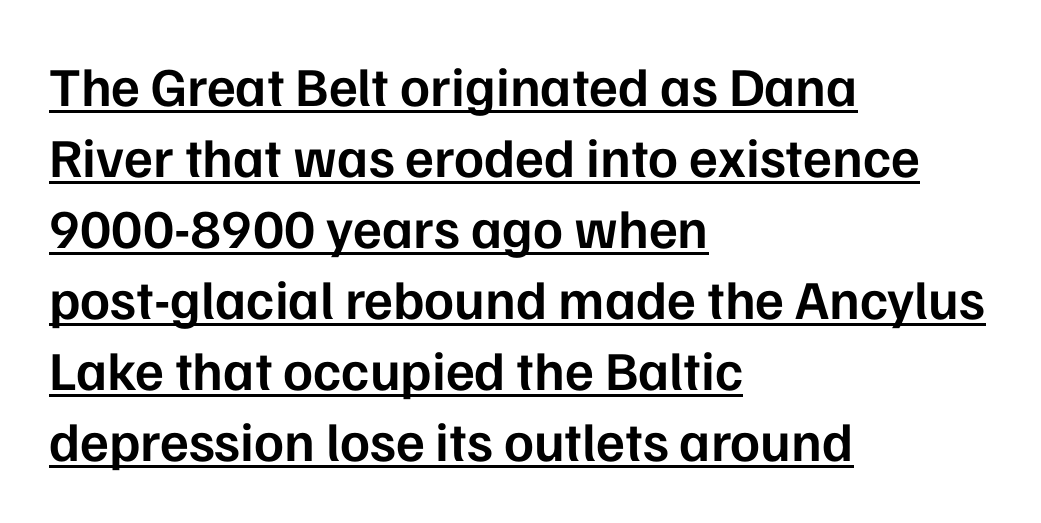
The image shows 55 px semibold sans-serif type, upright; set left-aligned, normal line spacing (1.29x), normal letter spacing, underlined; low stroke contrast and a medium x-height.
